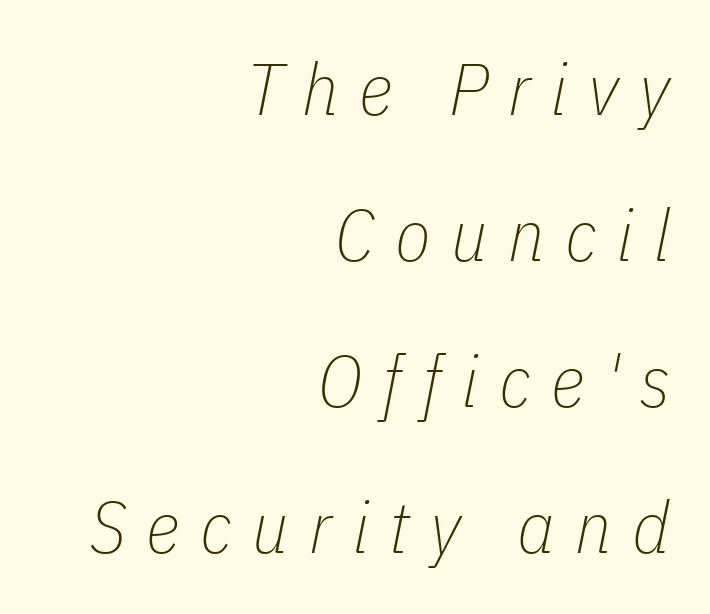
The image shows 73 px thin, condensed type, italic (leaning right); set right-aligned, loose line spacing (2.0x), unusually wide letter spacing (+0.28 em), not underlined; low stroke contrast and a medium x-height.
